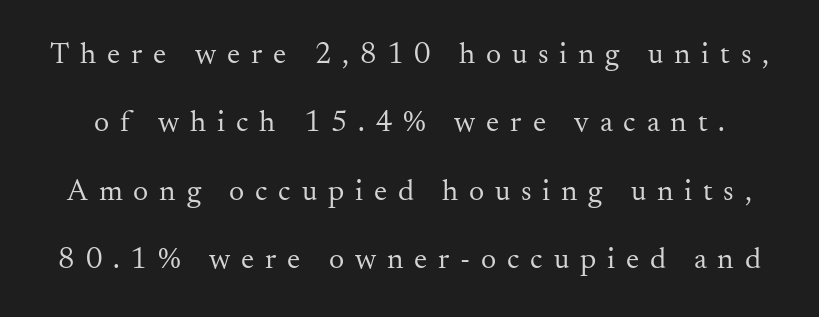
{"serif": "yes", "italic": "no", "bold": "no", "weight": "regular", "width": "normal", "stroke_contrast": "medium", "x_height": "small", "monospaced": "no", "underline": "no", "line_spacing": "loose", "line_spacing_ratio": 2.28, "letter_spacing": "wide", "letter_spacing_em": 0.36, "glyph_px": 30}
